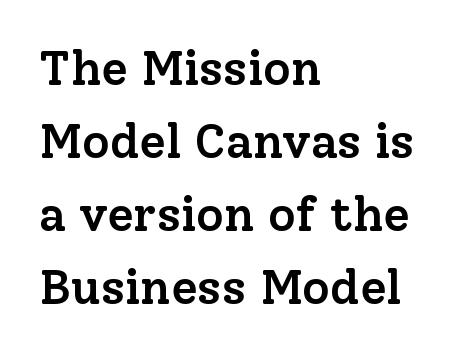
These lines are set flush left with a ragged right edge. This sample has the flowing, uneven cadence of proportional lettering. Unlike italic type, these characters show no tilt at all. Unlike a clean sans, this face finishes its strokes with serifs. No extra tracking has been applied to these lines.
